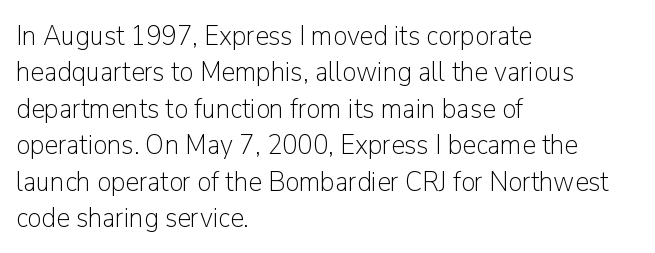
Q: Is the text bold? A: No.
Q: Is the text italic (slanted)? A: No, it is upright.
Q: Is the typeface a serif or a sans-serif typeface? A: Sans-serif.
Q: Is the text underlined? A: No.
Q: How is the paragraph aligned? A: Left-aligned.
Q: Is the spacing between letters normal or unusually wide? A: Normal.
Q: Is the spacing between lines tight, normal or loose? A: Normal.
Q: Width (condensed, normal, or wide)? A: Normal.
Q: Stroke contrast? A: Low.
Q: x-height? A: Medium.
Q: Monospaced? A: No.
